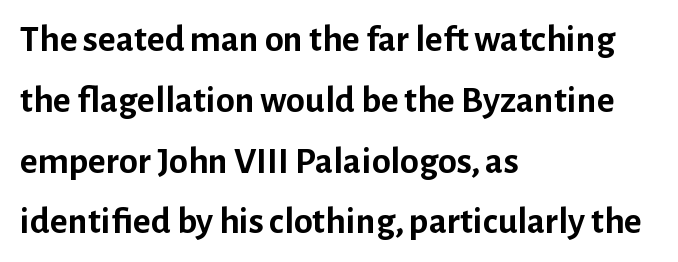
{"serif": "no", "italic": "no", "bold": "yes", "weight": "semibold", "width": "normal", "stroke_contrast": "low", "x_height": "medium", "monospaced": "no", "underline": "no", "align": "left", "line_spacing": "normal", "line_spacing_ratio": 1.6, "letter_spacing": "normal", "letter_spacing_em": 0.0, "glyph_px": 38}
